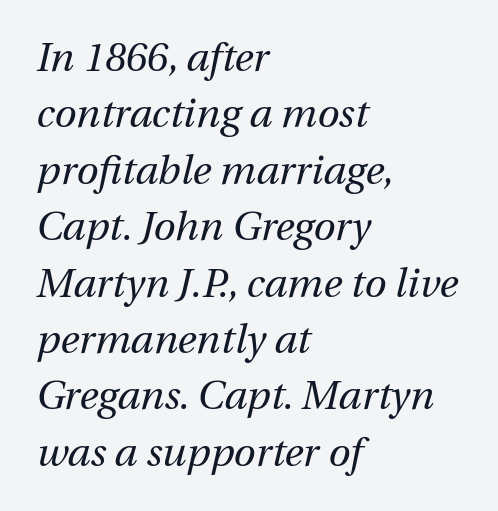
Unbolded letterforms with no extra heft. This sample uses plain, unmodified letter spacing. The rows are spaced the way most documents space them. Type without underlining. Posture: slanted.
